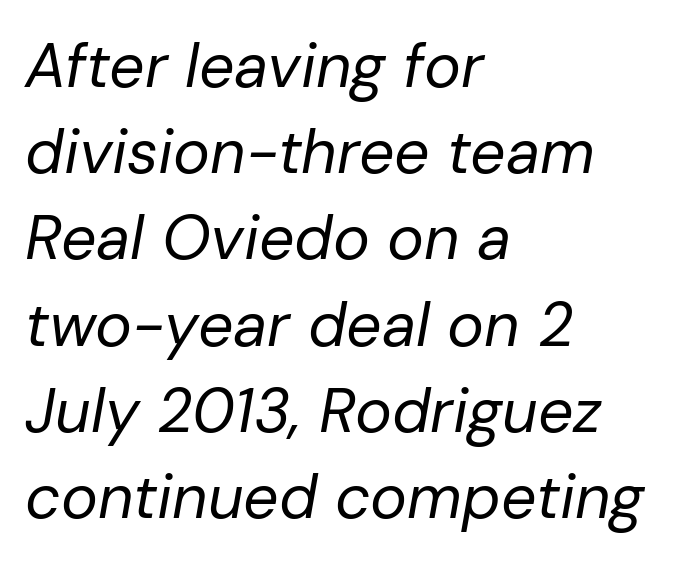
Q: Is the text bold? A: No.
Q: Is the text italic (slanted)? A: Yes, it leans right by about 10 degrees.
Q: Is the text underlined? A: No.
Q: How is the paragraph aligned? A: Left-aligned.
Q: Is the spacing between letters normal or unusually wide? A: Normal.
Q: Is the spacing between lines tight, normal or loose? A: Normal.
Q: Width (condensed, normal, or wide)? A: Normal.
Q: Stroke contrast? A: Low.
Q: x-height? A: Medium.
Q: Monospaced? A: No.
